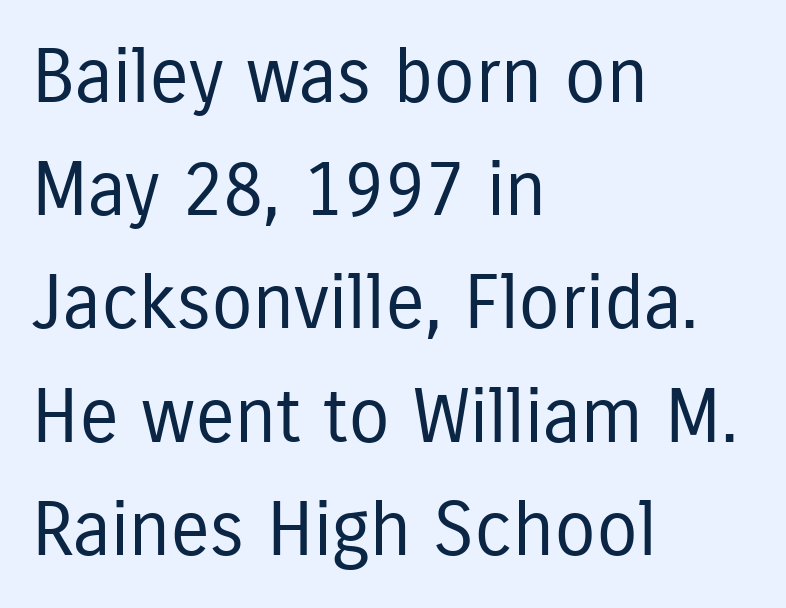
Q: Is the text bold? A: No.
Q: Is the text italic (slanted)? A: No, it is upright.
Q: Is the typeface a serif or a sans-serif typeface? A: Sans-serif.
Q: Is the text underlined? A: No.
Q: How is the paragraph aligned? A: Left-aligned.
Q: Is the spacing between letters normal or unusually wide? A: Normal.
Q: Is the spacing between lines tight, normal or loose? A: Normal.
Q: Width (condensed, normal, or wide)? A: Condensed.
Q: Stroke contrast? A: Low.
Q: x-height? A: Medium.
Q: Monospaced? A: No.
